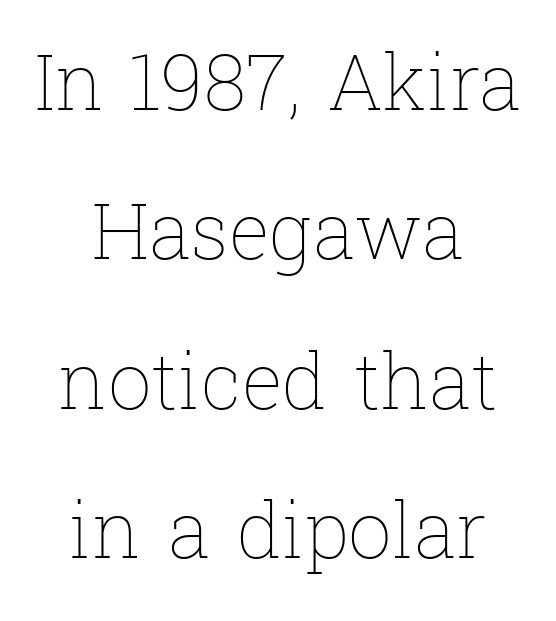
{"italic": "no", "bold": "no", "weight": "thin", "width": "normal", "stroke_contrast": "low", "x_height": "medium", "monospaced": "no", "underline": "no", "align": "center", "line_spacing": "loose", "line_spacing_ratio": 1.94, "letter_spacing": "normal", "letter_spacing_em": 0.0, "glyph_px": 77}
